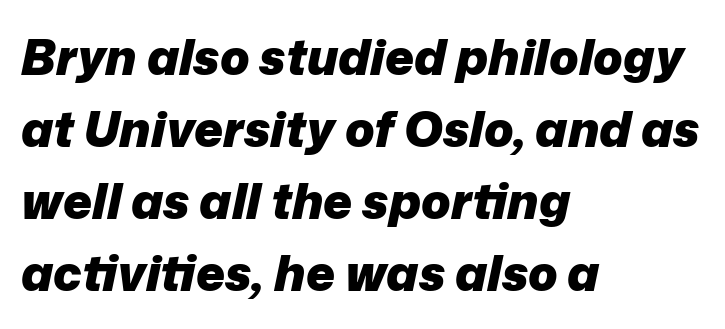
Descenders are the only things crossing below the line. The block of text has a typical density, with ordinary space between rows. Style check: oblique. Nothing unusual about the tracking: characters are spaced as the font intends. The letters are bold, with thick, heavy strokes. The typesetter chose a ragged-right arrangement here.
